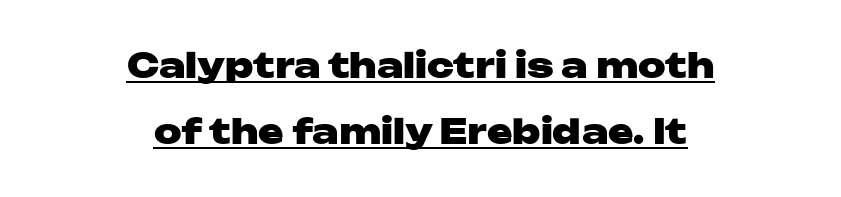
{"serif": "no", "italic": "no", "bold": "yes", "weight": "heavy", "width": "wide", "stroke_contrast": "low", "x_height": "medium", "monospaced": "no", "underline": "yes", "align": "center", "line_spacing": "loose", "line_spacing_ratio": 1.93, "letter_spacing": "normal", "letter_spacing_em": 0.0, "glyph_px": 34}
